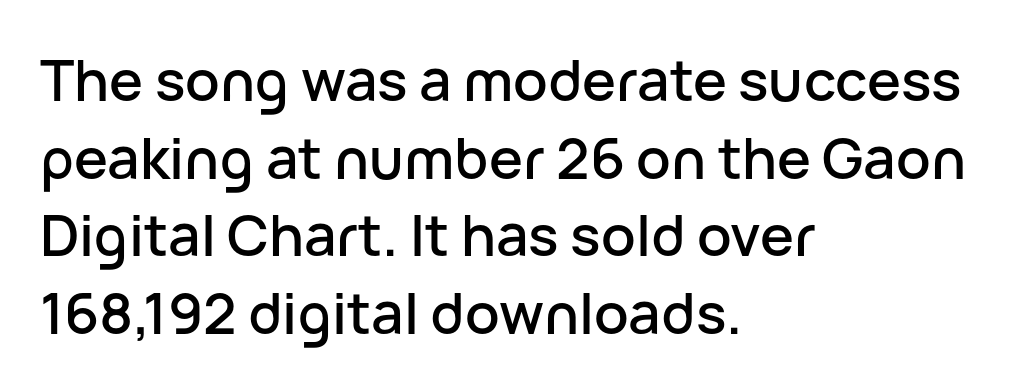
The image shows 57 px sans-serif type, upright; set left-aligned, normal line spacing (1.36x), normal letter spacing, not underlined; low stroke contrast and a medium x-height.
